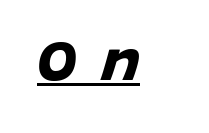
The image shows 58 px bold sans-serif type; set unusually wide letter spacing (+0.42 em), underlined; low stroke contrast and a large x-height.
